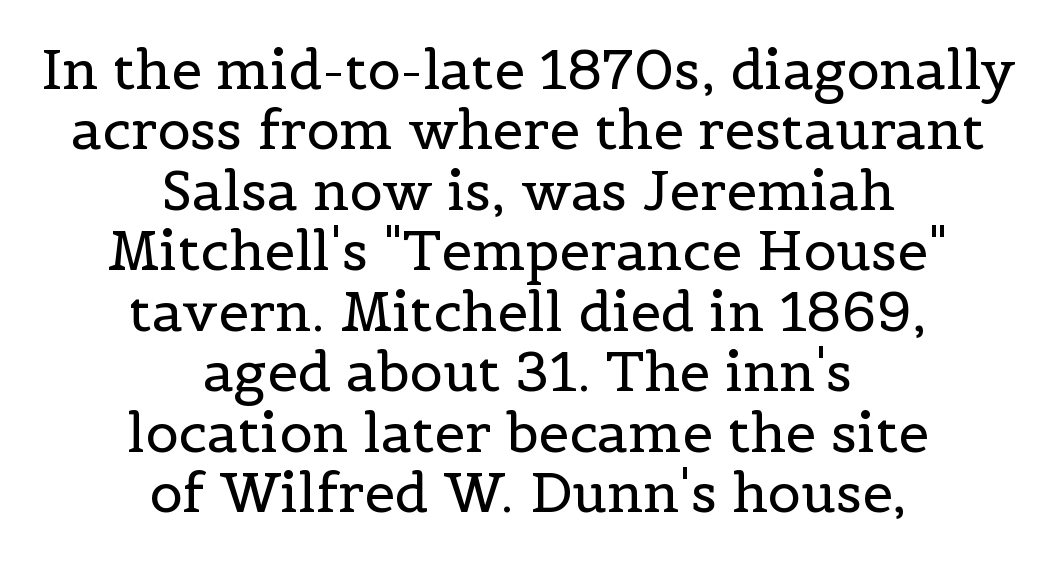
No extra ink here — the face is not bold. Does the leading feel generous? Not at all — it's pinched. Rendered with straight, roman letterforms. Which margin do the lines hug? Neither — every line sits in the middle.
